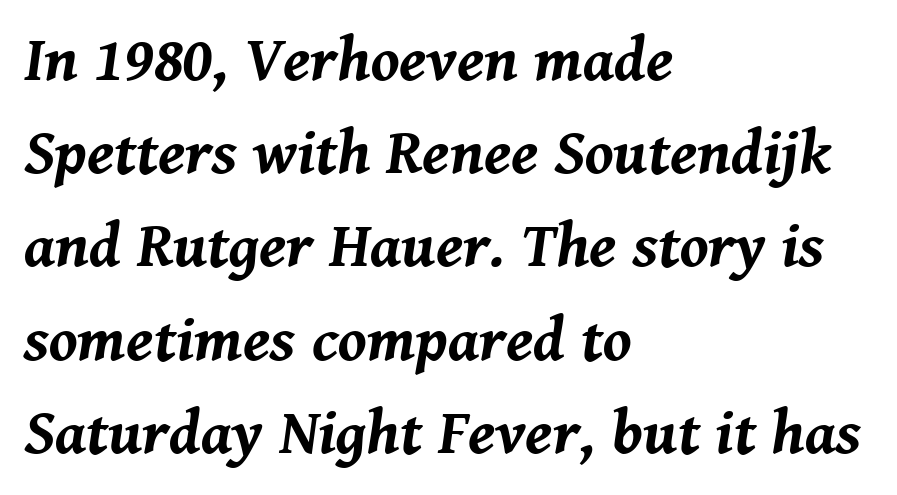
Varying glyph widths throughout — classic text-font behaviour. Weight: bold. Every character sits at an angle, as italics do. Default kerning and tracking; the words read as compact shapes. Is there much room between lines? A standard amount, neither cramped nor airy.
